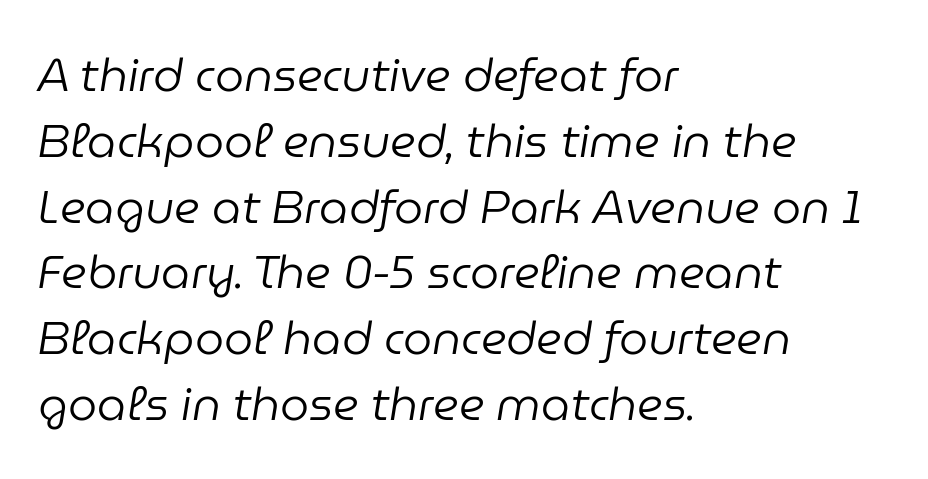
Q: Is the text bold? A: No.
Q: Is the text italic (slanted)? A: Yes, it leans right by about 9 degrees.
Q: Is the text underlined? A: No.
Q: How is the paragraph aligned? A: Left-aligned.
Q: Is the spacing between letters normal or unusually wide? A: Normal.
Q: Is the spacing between lines tight, normal or loose? A: Normal.
Q: Width (condensed, normal, or wide)? A: Normal.
Q: Stroke contrast? A: Low.
Q: x-height? A: Medium.
Q: Monospaced? A: No.
